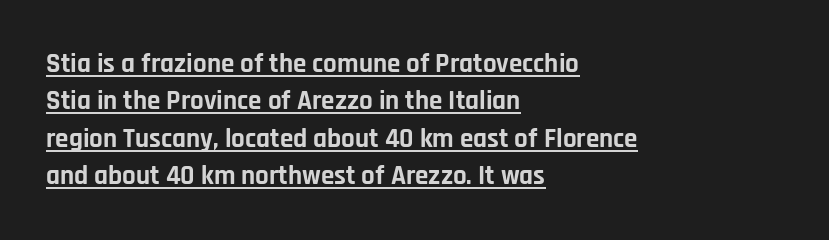
{"italic": "no", "bold": "yes", "underline": "yes", "align": "left", "line_spacing": "normal", "line_spacing_ratio": 1.38, "letter_spacing": "normal", "letter_spacing_em": 0.0, "glyph_px": 27}
